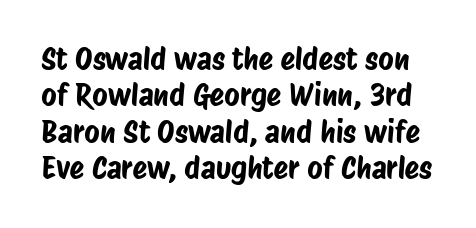
A typesetter would call this proportional, since set widths differ per character. A clean baseline with only descenders dipping below it. The letterforms sit shoulder to shoulder at normal distance. The glyphs in this specimen are sans serif.
